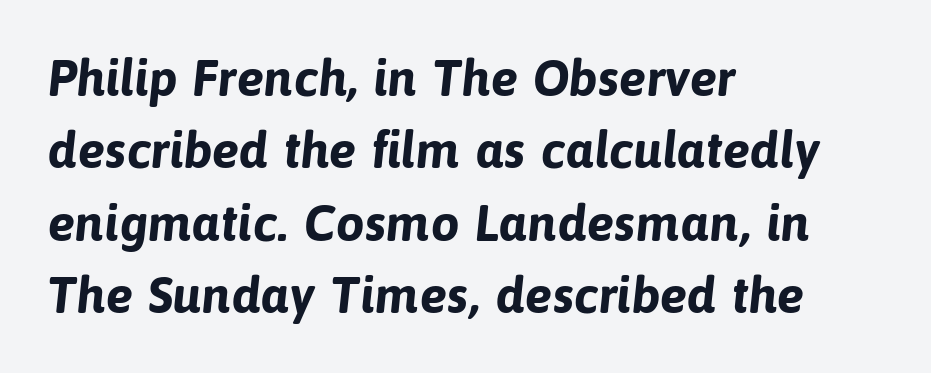
{"serif": "no", "bold": "yes", "weight": "bold", "width": "normal", "stroke_contrast": "low", "x_height": "medium", "monospaced": "no", "underline": "no", "align": "left", "line_spacing": "normal", "line_spacing_ratio": 1.42, "letter_spacing": "normal", "letter_spacing_em": 0.0, "glyph_px": 51}
